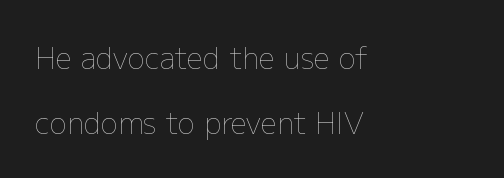
Q: Is the text bold? A: No.
Q: Is the text italic (slanted)? A: No, it is upright.
Q: Is the text underlined? A: No.
Q: How is the paragraph aligned? A: Left-aligned.
Q: Is the spacing between letters normal or unusually wide? A: Normal.
Q: Is the spacing between lines tight, normal or loose? A: Loose.
Q: Width (condensed, normal, or wide)? A: Normal.
Q: Stroke contrast? A: Low.
Q: x-height? A: Medium.
Q: Monospaced? A: No.
